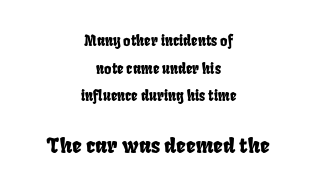
Reading down the block, each line starts at a different indent, mirrored at its end. The second block has been scaled up relative to the first. Look at the tracking — it's just the regular setting, nothing added. Leading is clearly above the norm, producing a sparse column.
